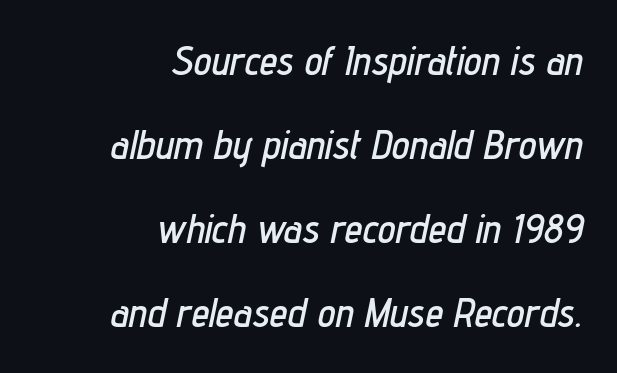
The lines are quadded right. This sample has the flowing, uneven cadence of proportional lettering. The space between consecutive lines is lavish. Look at the tracking — it's just the regular setting, nothing added.
